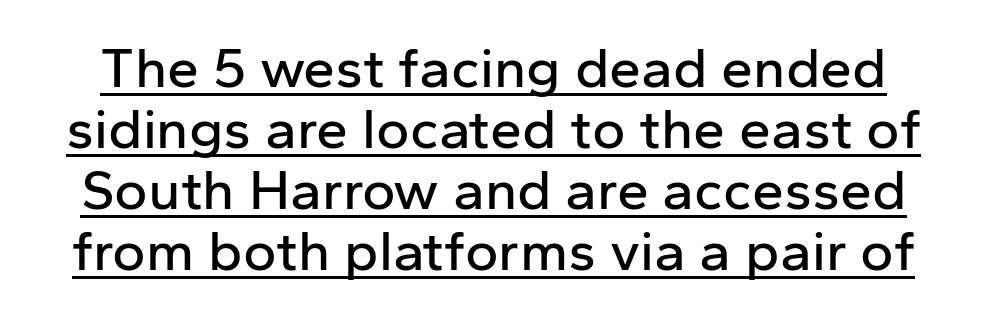
{"serif": "no", "italic": "no", "width": "normal", "stroke_contrast": "low", "x_height": "medium", "monospaced": "no", "underline": "yes", "line_spacing": "tight", "line_spacing_ratio": 1.07, "letter_spacing": "normal", "letter_spacing_em": 0.0, "glyph_px": 57}
